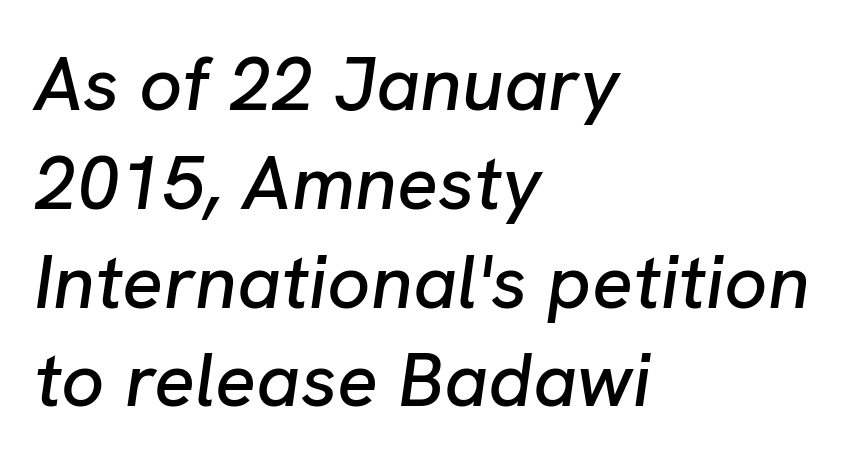
The compositor pushed each line to the left boundary. Standard letterfit; no display-style spreading of the glyphs. Underlining? Definitely not there. The letters advance in unequal steps, a hallmark of proportional type. Slant detected: the letters are inclined.
